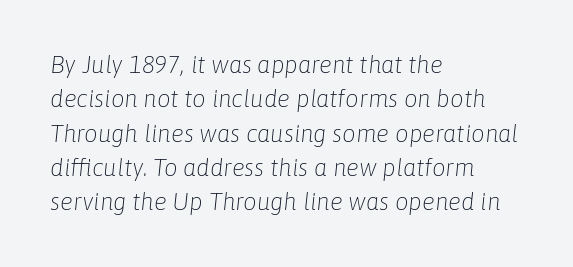
The image shows 24 px text type, italic (leaning right); set left-aligned, normal line spacing (1.43x), normal letter spacing, not underlined.
